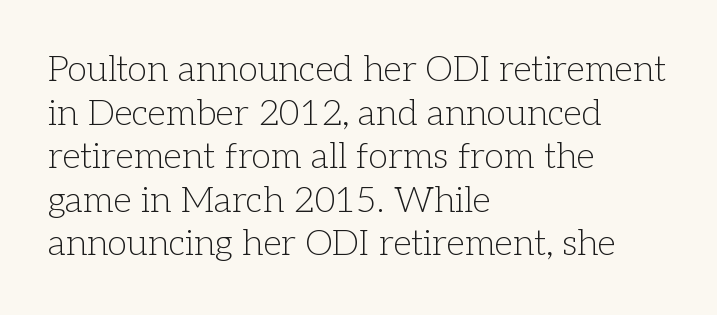
{"serif": "yes", "italic": "no", "bold": "no", "weight": "light", "width": "normal", "stroke_contrast": "low", "x_height": "medium", "monospaced": "no", "underline": "no", "align": "left", "line_spacing_ratio": 1.21, "letter_spacing": "normal", "letter_spacing_em": 0.0, "glyph_px": 36}
